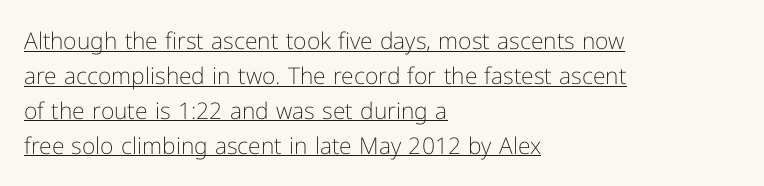
The image shows 23 px text type, upright; set left-aligned, normal line spacing (1.52x), normal letter spacing, underlined.
